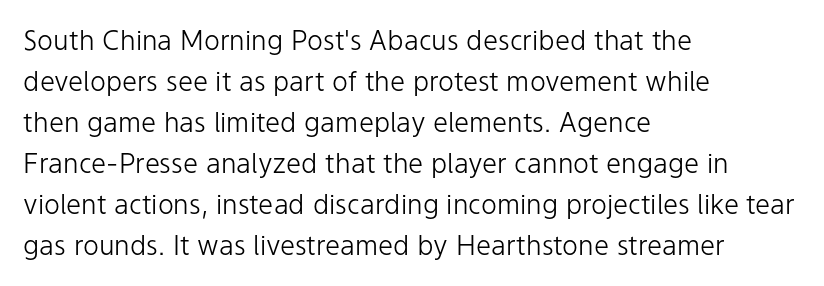
Q: Is the text bold? A: No.
Q: Is the text italic (slanted)? A: No, it is upright.
Q: Is the text underlined? A: No.
Q: How is the paragraph aligned? A: Left-aligned.
Q: Is the spacing between letters normal or unusually wide? A: Normal.
Q: Is the spacing between lines tight, normal or loose? A: Normal.
